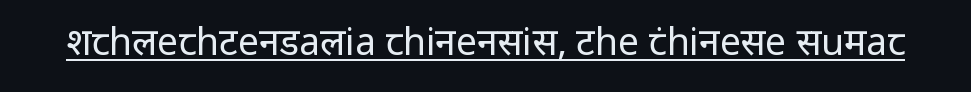
The typography opts for an upright posture over an oblique one. Words appear dense and cohesive because spacing is normal. The passage shown is underscored from start to finish. This is sans-serif lettering, the kind often seen on screens and signage. The rendering uses natural spacing where letterforms have individual widths. Stroke thickness stays within the range of a standard reading face or lighter.
